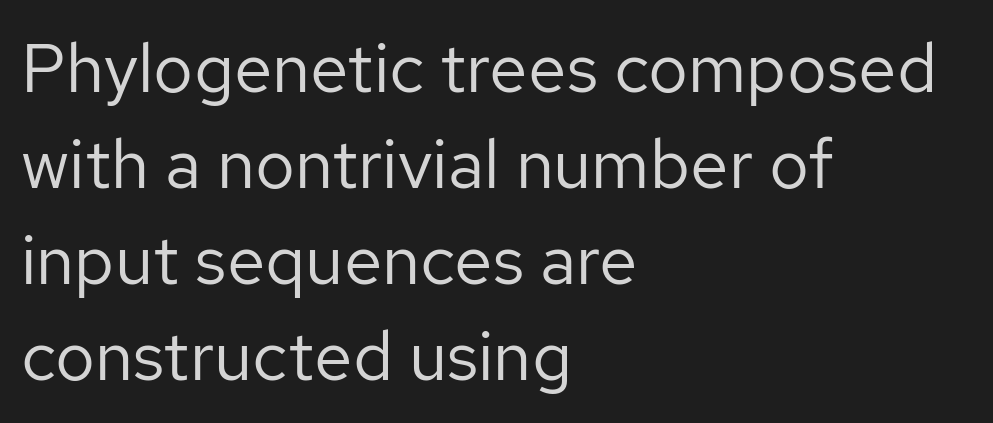
{"serif": "no", "italic": "no", "bold": "no", "weight": "regular", "width": "normal", "stroke_contrast": "low", "x_height": "medium", "monospaced": "no", "underline": "no", "align": "left", "line_spacing": "normal", "line_spacing_ratio": 1.39, "letter_spacing": "normal", "letter_spacing_em": 0.0, "glyph_px": 69}
